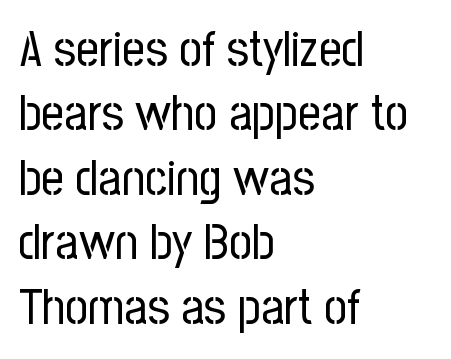
The image shows 50 px regular-weight, condensed sans-serif type, upright; set left-aligned, normal line spacing (1.29x), normal letter spacing, not underlined; low stroke contrast and a medium x-height.
